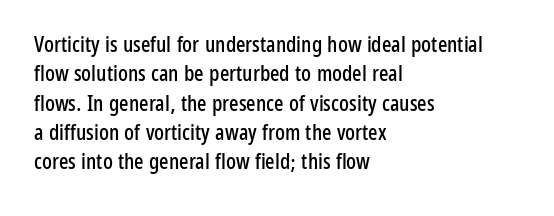
{"italic": "no", "underline": "no", "align": "left", "line_spacing": "normal", "line_spacing_ratio": 1.33, "letter_spacing": "normal", "letter_spacing_em": 0.0, "glyph_px": 22}
